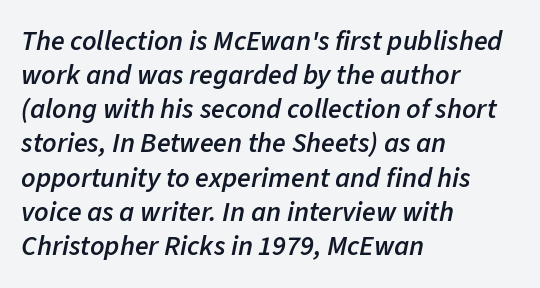
The image shows 28 px semibold type, italic (leaning right); set left-aligned, line spacing 1.22x, normal letter spacing, not underlined; low stroke contrast and a medium x-height.
